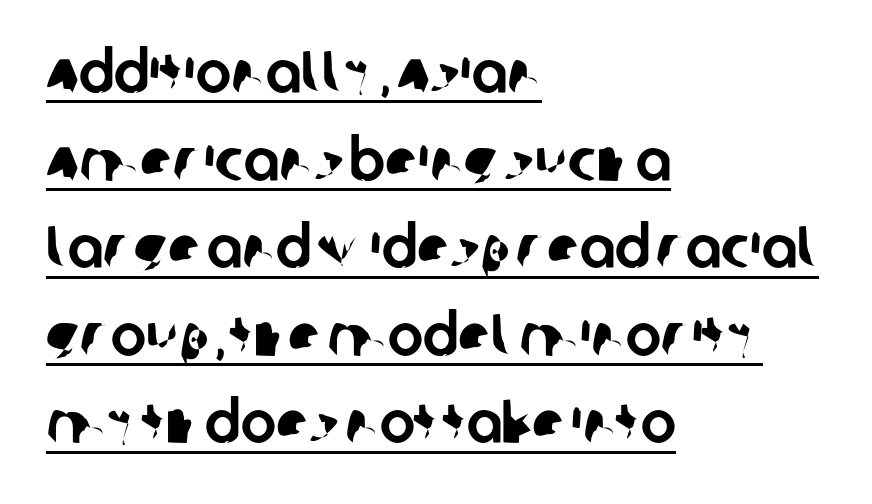
{"serif": "no", "width": "normal", "stroke_contrast": "low", "x_height": "large", "monospaced": "no", "underline": "yes", "align": "left", "line_spacing": "normal", "line_spacing_ratio": 1.46, "letter_spacing": "normal", "letter_spacing_em": 0.0, "glyph_px": 60}
